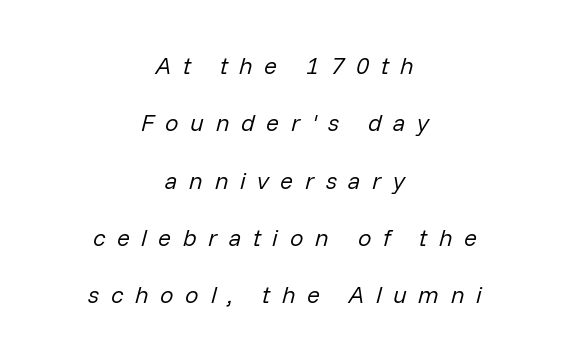
Q: Is the text bold? A: No.
Q: Is the text italic (slanted)? A: Yes, it leans right by about 14 degrees.
Q: Is the text underlined? A: No.
Q: How is the paragraph aligned? A: Centered.
Q: Is the spacing between letters normal or unusually wide? A: Unusually wide.
Q: Is the spacing between lines tight, normal or loose? A: Loose.
